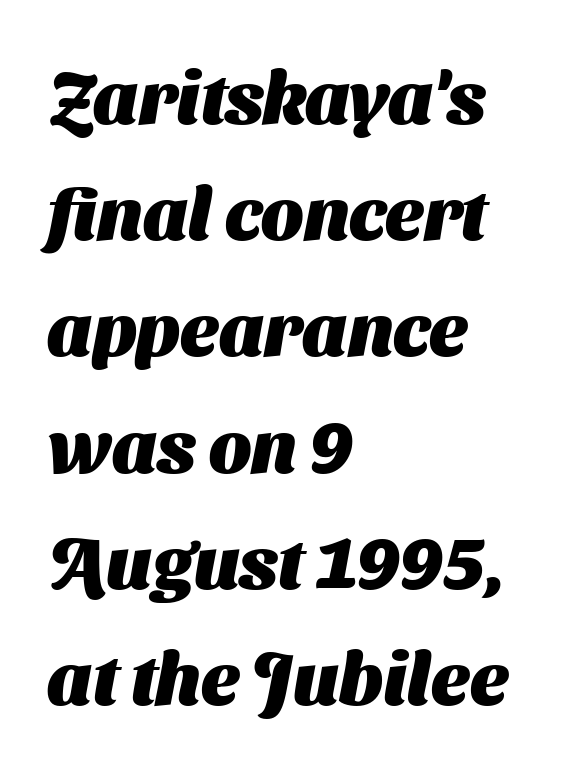
In terms of leading, this rendering sits right in the middle. You could call the tracking neutral — neither tight nor loose. These lines are rendered in a variable-pitch font. In terms of weight, the rendering is a true, heavy bold.
